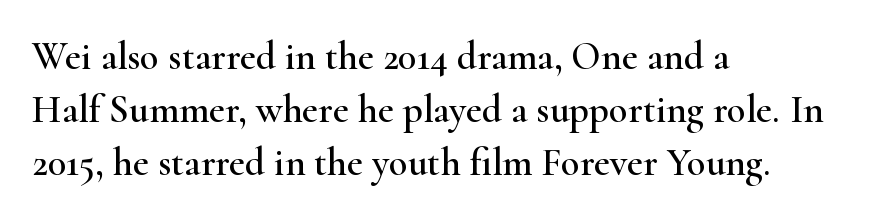
Vertical spacing — default. Glyph-to-glyph distance matches everyday printed text. This is roman type, the default non-slanted kind. Small tapered or slab feet sit at the stroke ends, so this counts as serif. Proportional: the letters do not fall into vertical columns. The rag falls on the right side of this text block.
